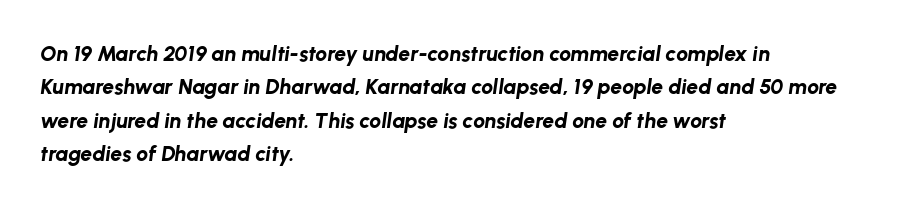
The image shows 21 px bold type, italic (leaning right); set left-aligned, normal line spacing (1.59x), normal letter spacing, not underlined.
